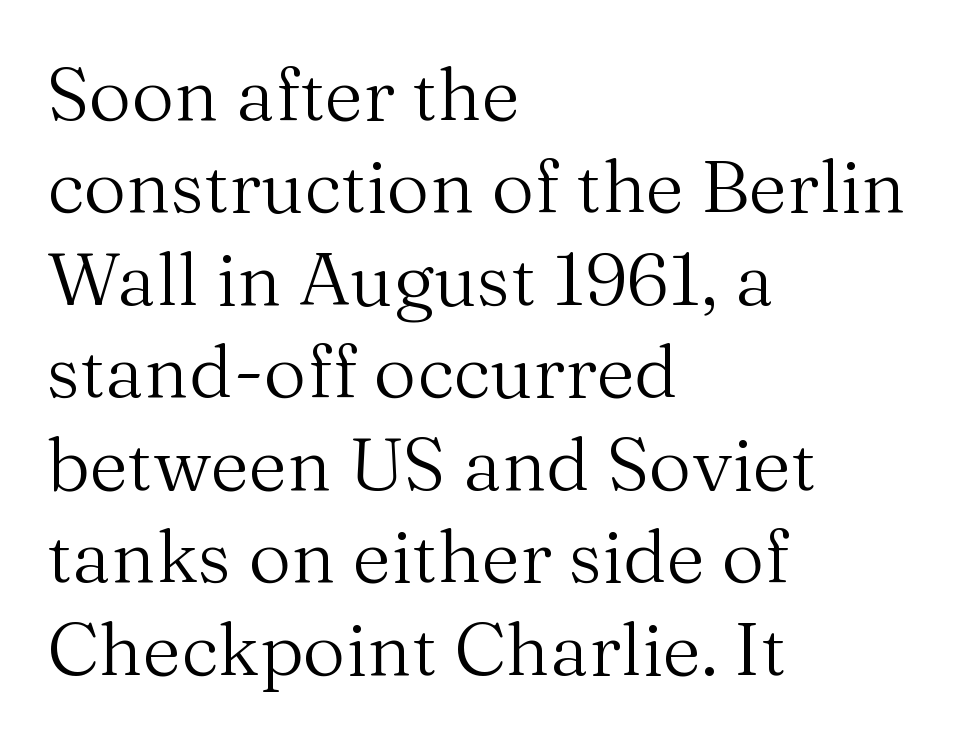
Q: Is the text bold? A: No.
Q: Is the text italic (slanted)? A: No, it is upright.
Q: Is the typeface a serif or a sans-serif typeface? A: Serif.
Q: Is the text underlined? A: No.
Q: How is the paragraph aligned? A: Left-aligned.
Q: Is the spacing between letters normal or unusually wide? A: Normal.
Q: Is the spacing between lines tight, normal or loose? A: Normal.
Q: Width (condensed, normal, or wide)? A: Normal.
Q: Stroke contrast? A: Medium.
Q: x-height? A: Medium.
Q: Monospaced? A: No.
